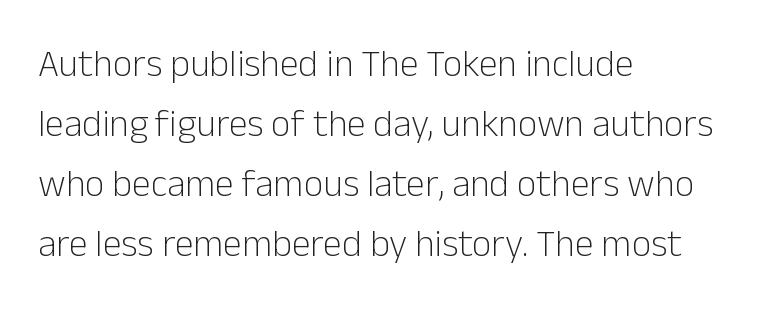
{"serif": "no", "italic": "no", "bold": "no", "weight": "light", "width": "normal", "stroke_contrast": "low", "x_height": "medium", "monospaced": "no", "underline": "no", "align": "left", "line_spacing": "normal", "line_spacing_ratio": 1.58, "letter_spacing": "normal", "letter_spacing_em": 0.0, "glyph_px": 38}
